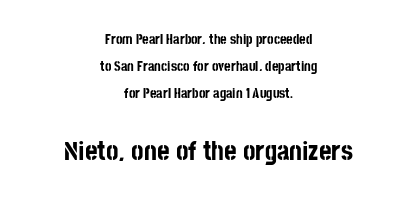
The image shows 27 px bold type, upright; set centered, loose line spacing (1.93x), normal letter spacing, not underlined; the second (bottom) block is 1.93x larger.
